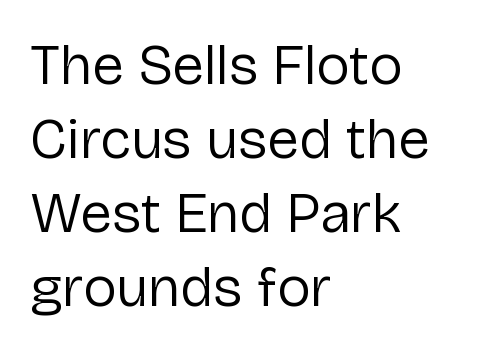
{"serif": "no", "italic": "no", "bold": "no", "weight": "regular", "width": "normal", "stroke_contrast": "low", "x_height": "medium", "monospaced": "no", "underline": "no", "align": "left", "line_spacing": "normal", "line_spacing_ratio": 1.3, "letter_spacing": "normal", "letter_spacing_em": 0.0, "glyph_px": 57}
